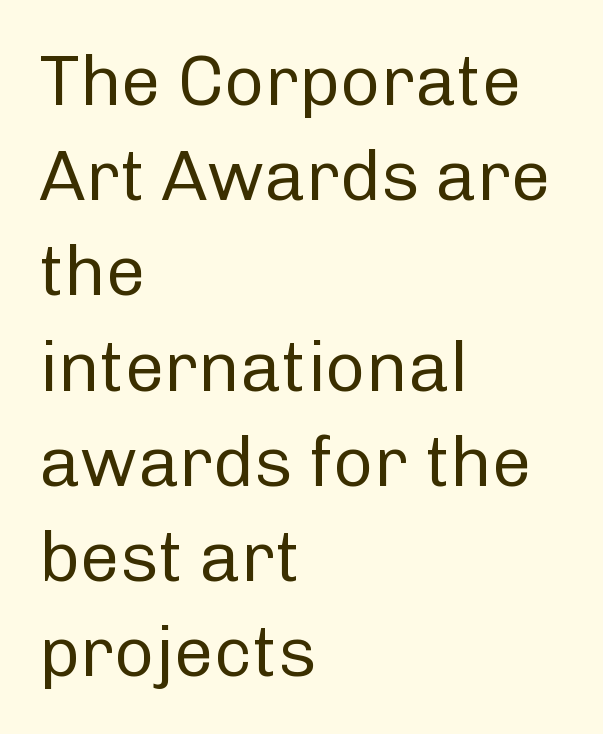
This rendering features lettering with no underline. Vertical stems look standard width or narrower in stroke. Characters remain perfectly vertical along every line. Is the block centered? No — it sits flush against the left margin. Reading down the column, the eye jumps a familiar distance to each next line.
